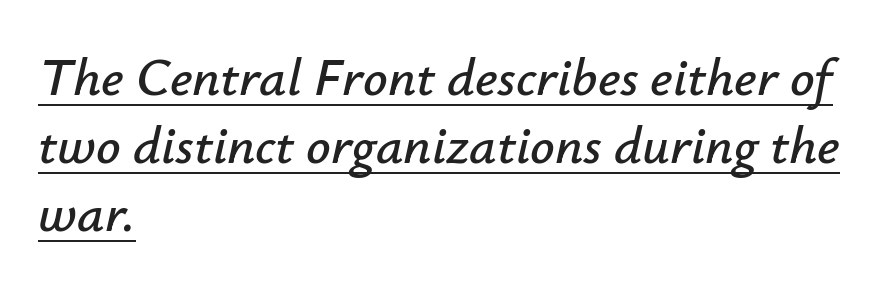
The image shows 54 px text type, italic (leaning right); set left-aligned, normal line spacing (1.26x), normal letter spacing, underlined; low stroke contrast and a small x-height.
